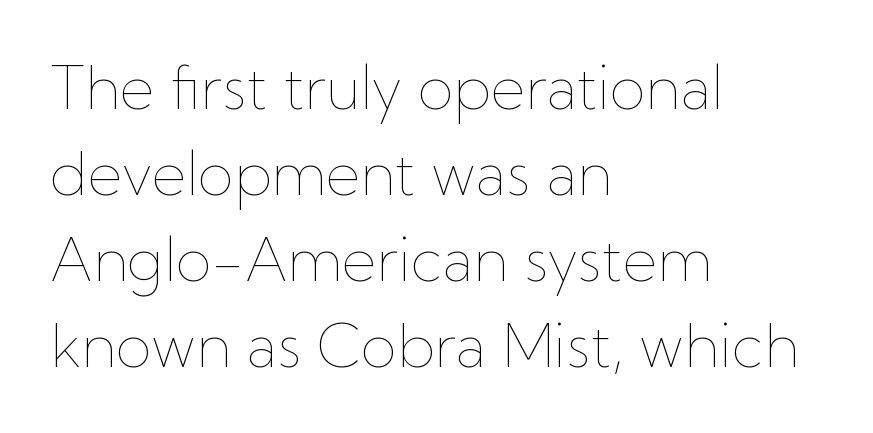
Caption: multi-line text, flush left, ragged right. Spacing between characters is what you'd get straight out of the box. A quiet, ordinary-to-light weight characterises the typeface. The glyphs are unaccompanied by any horizontal stroke below them. This sample has the flowing, uneven cadence of proportional lettering.
